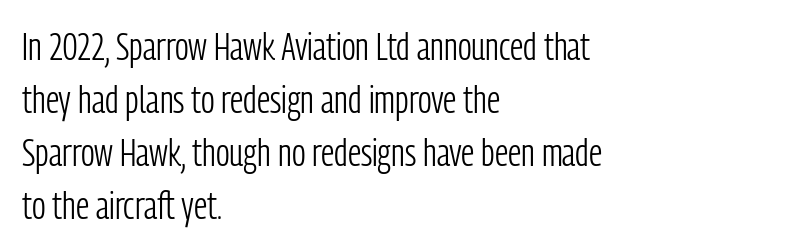
{"serif": "no", "italic": "no", "bold": "no", "weight": "light", "width": "condensed", "stroke_contrast": "low", "x_height": "medium", "monospaced": "no", "underline": "no", "align": "left", "line_spacing": "normal", "line_spacing_ratio": 1.36, "letter_spacing": "normal", "letter_spacing_em": 0.0, "glyph_px": 39}
